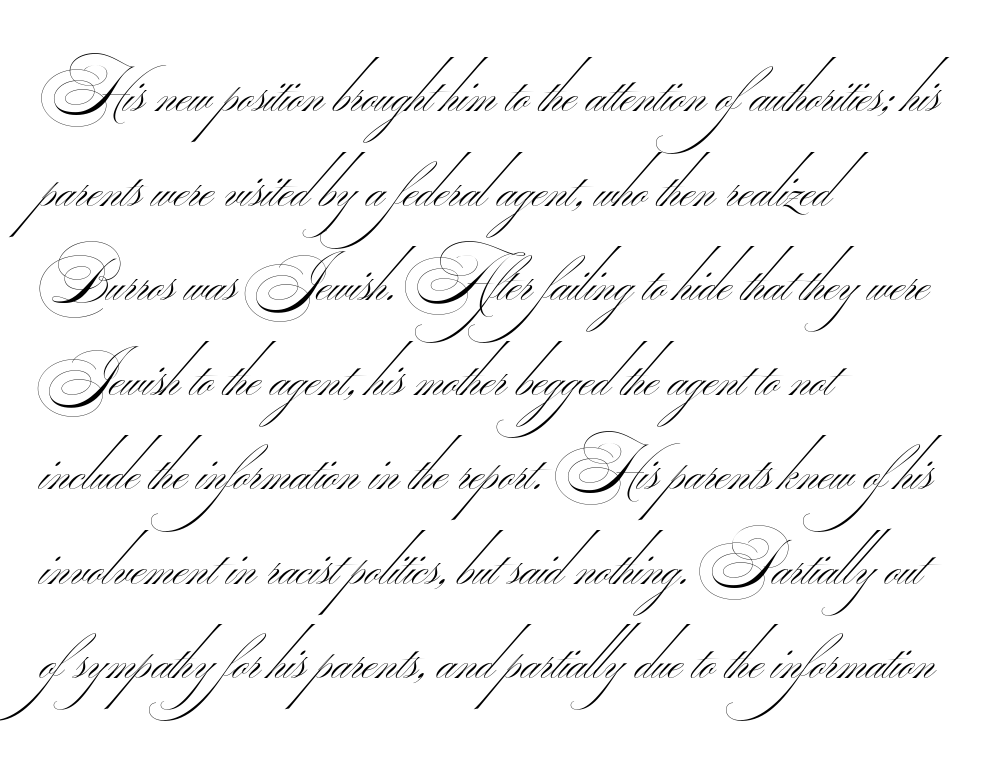
Q: Is the text bold? A: No.
Q: Is the typeface a serif or a sans-serif typeface? A: Sans-serif.
Q: Is the text underlined? A: No.
Q: How is the paragraph aligned? A: Left-aligned.
Q: Is the spacing between letters normal or unusually wide? A: Normal.
Q: Is the spacing between lines tight, normal or loose? A: Normal.
Q: Width (condensed, normal, or wide)? A: Wide.
Q: Stroke contrast? A: Medium.
Q: Monospaced? A: No.
